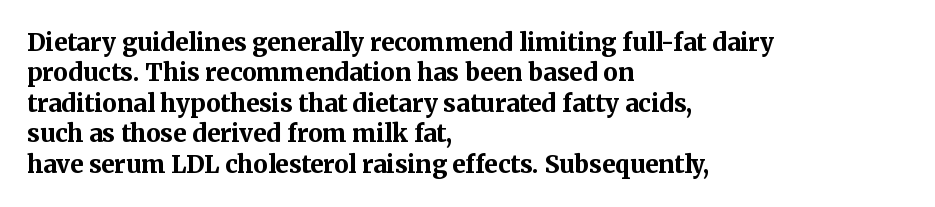
The image shows 24 px bold type, upright; set left-aligned, normal line spacing (1.27x), normal letter spacing, not underlined.
